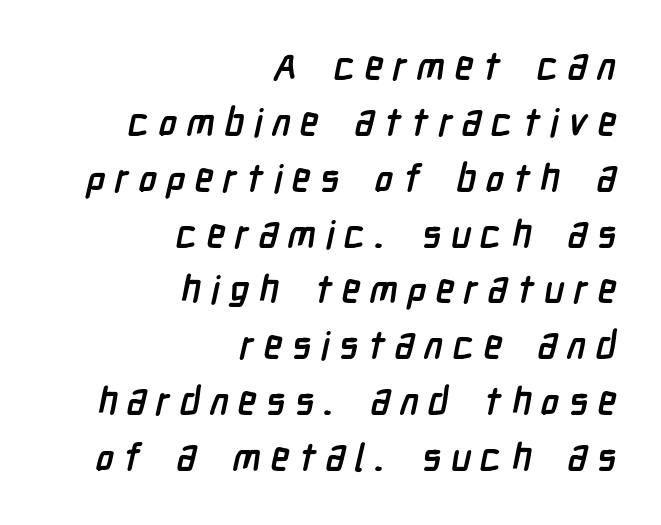
The image shows 38 px semibold, condensed sans-serif type; set right-aligned, normal line spacing (1.47x), unusually wide letter spacing (+0.25 em), not underlined; low stroke contrast and a medium x-height.
